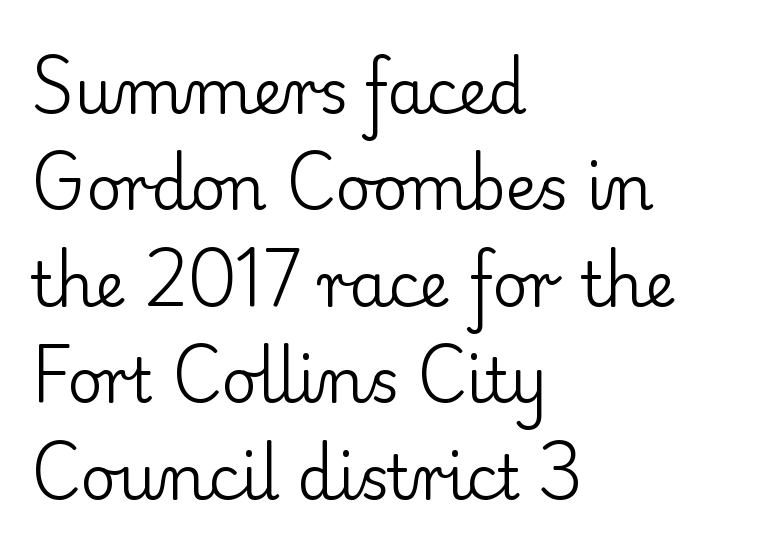
Does the copy run flush right? No — it runs flush left. Serifs: yes, visible at the terminals of the letterforms. This is not heavy type; no bold has been used. This rendering features lettering with no underline.
